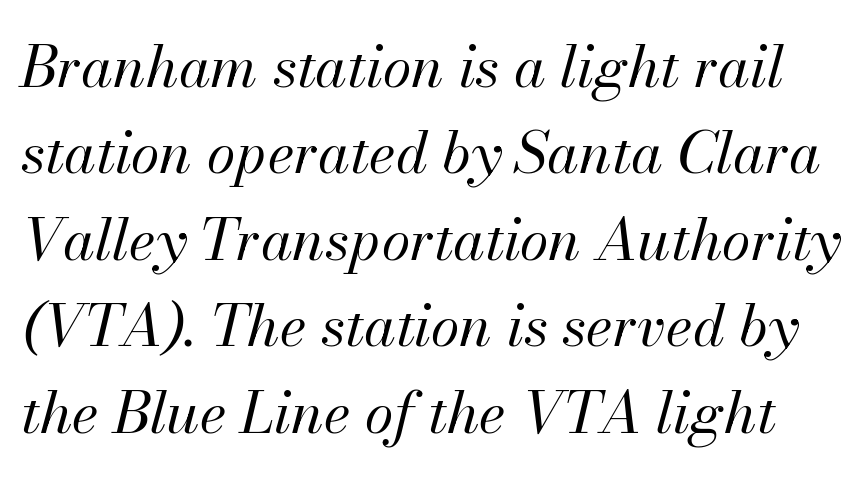
{"italic": "yes", "lean": "right", "slant_degrees": 13, "bold": "no", "weight": "regular", "width": "normal", "stroke_contrast": "medium", "x_height": "small", "monospaced": "no", "underline": "no", "line_spacing": "normal", "line_spacing_ratio": 1.49, "letter_spacing": "normal", "letter_spacing_em": 0.0, "glyph_px": 58}
